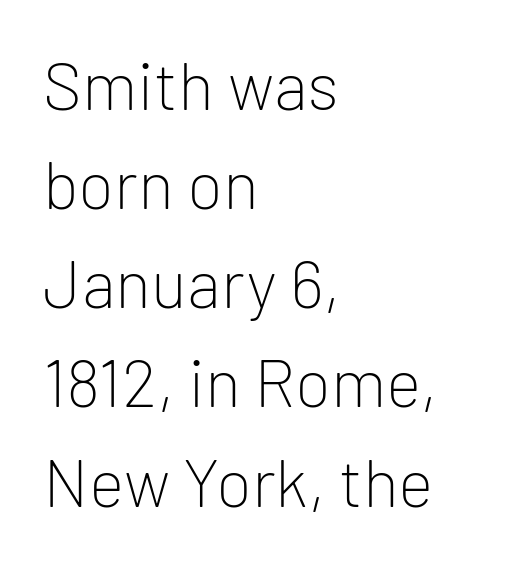
Leftover space on each line is placed entirely after the last word. Line spacing here is normal. This rendering features lettering with no underline. Proportional: the letters do not fall into vertical columns. What kind of face is this? One without serifs — a sans.
